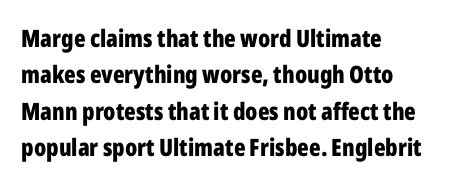
Q: Is the text bold? A: Yes.
Q: Is the text italic (slanted)? A: No, it is upright.
Q: Is the text underlined? A: No.
Q: How is the paragraph aligned? A: Left-aligned.
Q: Is the spacing between letters normal or unusually wide? A: Normal.
Q: Is the spacing between lines tight, normal or loose? A: Normal.
